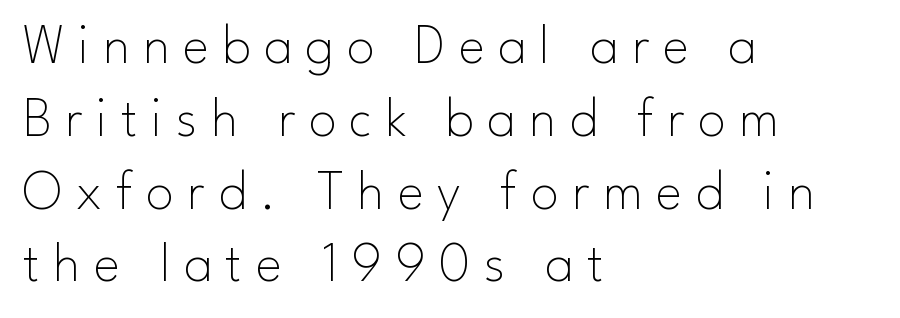
Caption: multi-line text, flush left, ragged right. Clear beneath every line of the passage. Is the type heavy? It reads as light-to-regular instead. Each new line begins a customary step beneath the previous one. The letterforms stand isolated, each surrounded by extra space. These lines are rendered in a variable-pitch font.
